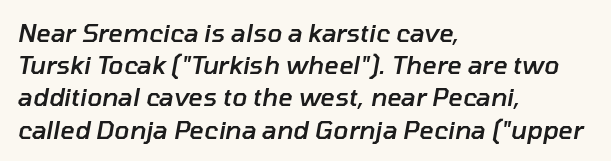
The image shows 25 px text type, italic (leaning right); set left-aligned, normal line spacing (1.29x), normal letter spacing, not underlined.
